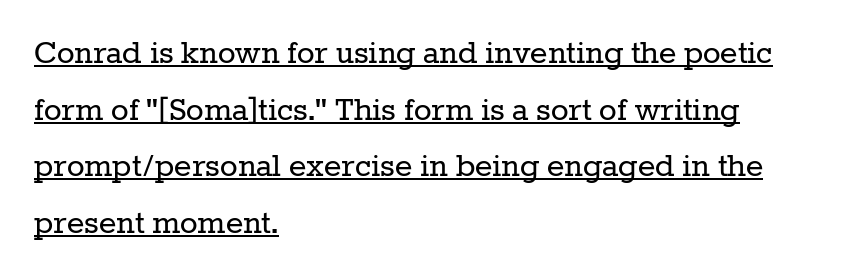
Q: Is the text bold? A: No.
Q: Is the text italic (slanted)? A: No, it is upright.
Q: Is the typeface a serif or a sans-serif typeface? A: Serif.
Q: Is the text underlined? A: Yes.
Q: How is the paragraph aligned? A: Left-aligned.
Q: Is the spacing between letters normal or unusually wide? A: Normal.
Q: Is the spacing between lines tight, normal or loose? A: Normal.
Q: Width (condensed, normal, or wide)? A: Normal.
Q: Stroke contrast? A: Low.
Q: x-height? A: Medium.
Q: Monospaced? A: No.
